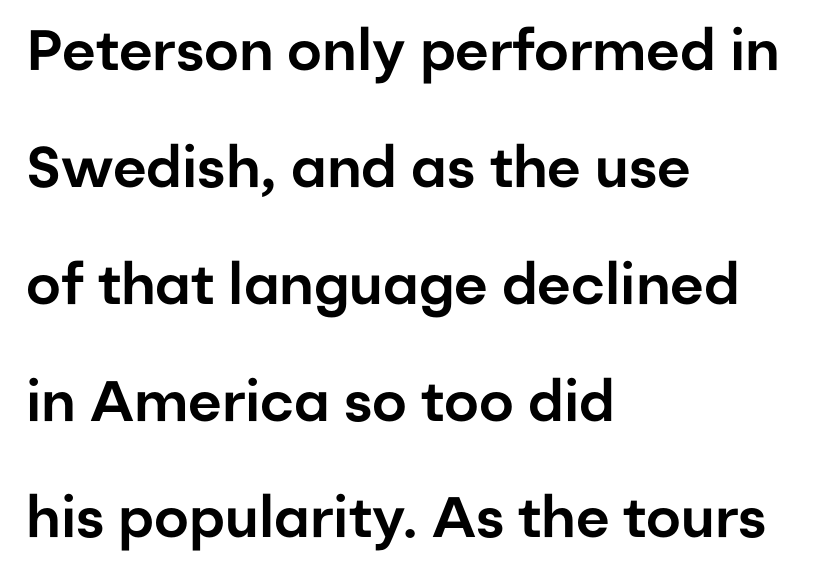
The image shows 57 px sans-serif type, upright; set left-aligned, loose line spacing (2.05x), normal letter spacing, not underlined; low stroke contrast and a medium x-height.
